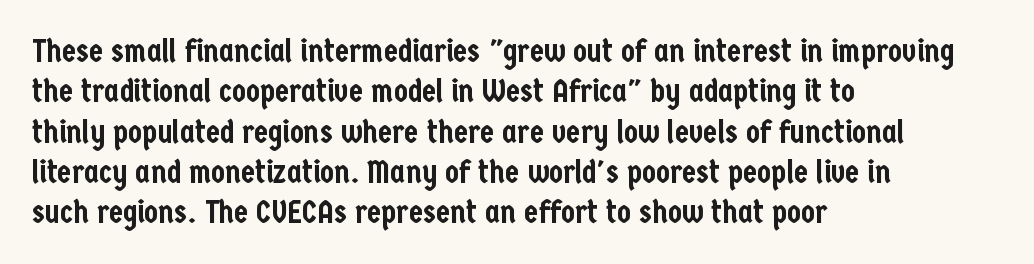
The image shows 32 px condensed sans-serif type, upright; set left-aligned, normal line spacing (1.26x), normal letter spacing, not underlined; low stroke contrast and a medium x-height.
